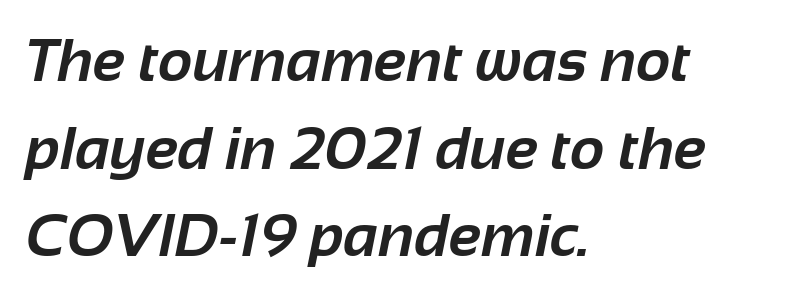
{"serif": "no", "bold": "yes", "weight": "bold", "width": "normal", "stroke_contrast": "low", "x_height": "medium", "monospaced": "no", "underline": "no", "align": "left", "line_spacing": "normal", "line_spacing_ratio": 1.46, "letter_spacing": "normal", "letter_spacing_em": 0.0, "glyph_px": 60}
